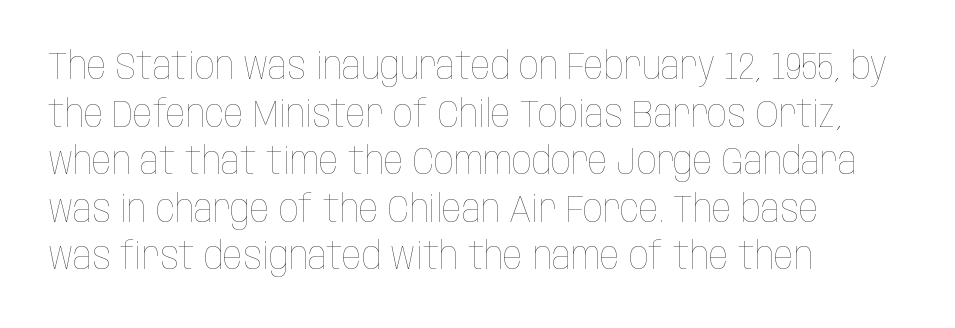
{"italic": "no", "bold": "no", "weight": "thin", "width": "condensed", "stroke_contrast": "low", "x_height": "large", "monospaced": "no", "underline": "no", "align": "left", "line_spacing_ratio": 1.22, "letter_spacing": "normal", "letter_spacing_em": 0.0, "glyph_px": 39}
